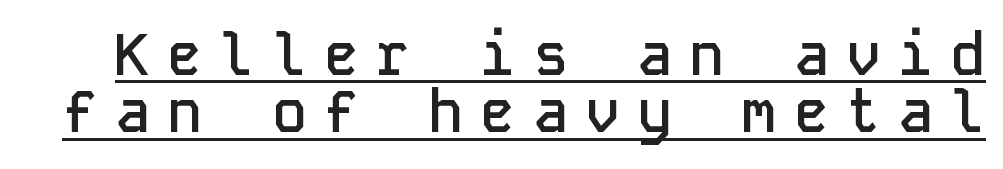
{"serif": "no", "italic": "no", "bold": "semi", "weight": "semibold", "width": "normal", "stroke_contrast": "low", "x_height": "medium", "monospaced": "yes", "underline": "yes", "line_spacing": "tight", "line_spacing_ratio": 0.99, "letter_spacing": "wide", "letter_spacing_em": 0.3, "glyph_px": 58}
